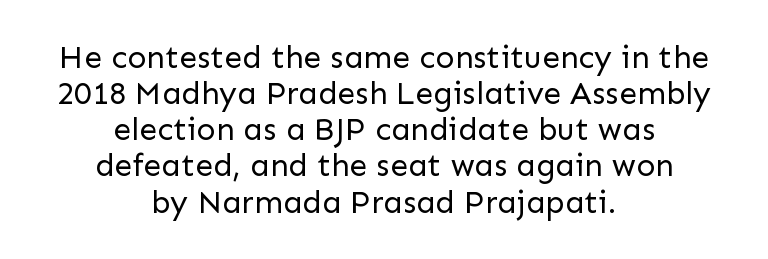
Q: Is the text bold? A: No.
Q: Is the text italic (slanted)? A: No, it is upright.
Q: Is the typeface a serif or a sans-serif typeface? A: Sans-serif.
Q: Is the text underlined? A: No.
Q: How is the paragraph aligned? A: Centered.
Q: Is the spacing between letters normal or unusually wide? A: Normal.
Q: Is the spacing between lines tight, normal or loose? A: Tight.
Q: Width (condensed, normal, or wide)? A: Normal.
Q: Stroke contrast? A: Low.
Q: x-height? A: Medium.
Q: Monospaced? A: No.
